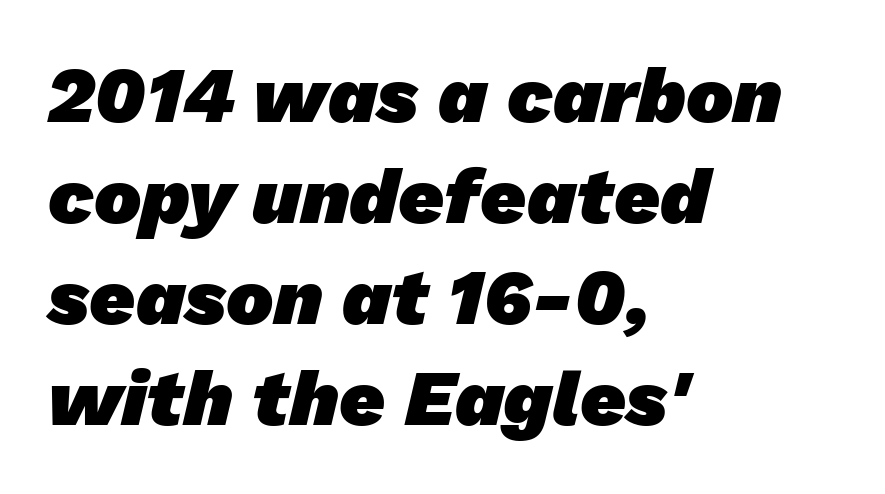
The rendering keeps characters at their native spacing. Each letter's strokes conclude bluntly, with no projecting serifs. These lines stack with their left ends in a neat column. Heavy-handed strokes throughout: this text is bold.
